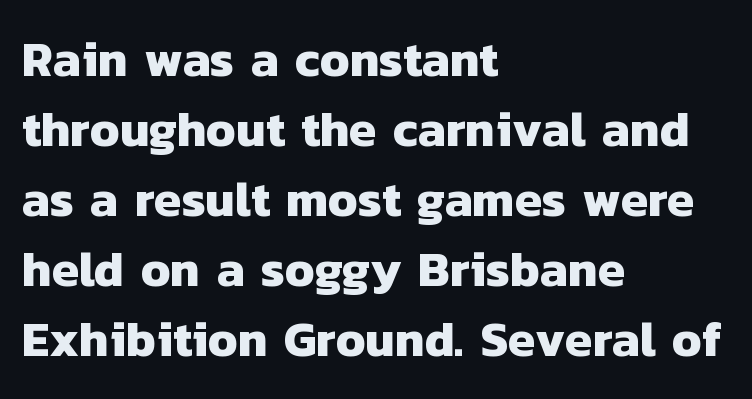
The image shows 49 px heavy sans-serif type; set left-aligned, normal line spacing (1.43x), normal letter spacing, not underlined; low stroke contrast and a medium x-height.
